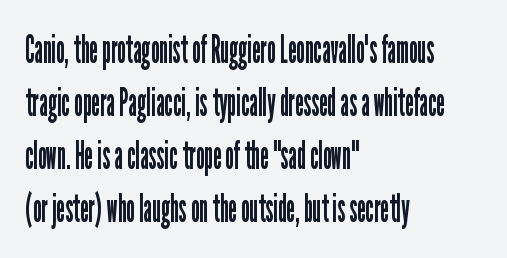
This sample has the flowing, uneven cadence of proportional lettering. Italic: no, the glyphs are upright roman. Just letters on the line, the space beneath them empty. Typographically, this falls in the sans-serif category. These lines keep a tight, regular rhythm from letter to letter. Stem width sits at or under what a default text font uses.
